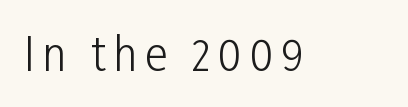
Q: Is the text bold? A: No.
Q: Is the text italic (slanted)? A: No, it is upright.
Q: Is the typeface a serif or a sans-serif typeface? A: Sans-serif.
Q: Is the text underlined? A: No.
Q: Width (condensed, normal, or wide)? A: Condensed.
Q: Stroke contrast? A: Low.
Q: x-height? A: Medium.
Q: Monospaced? A: No.
